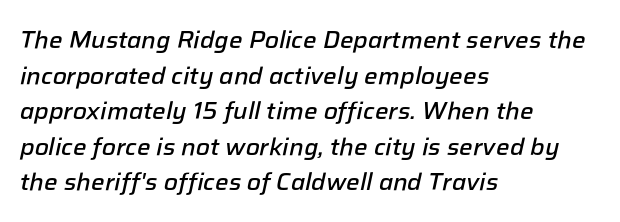
Q: Is the text bold? A: Semi-bold.
Q: Is the text italic (slanted)? A: Yes, it leans right by about 12 degrees.
Q: Is the text underlined? A: No.
Q: How is the paragraph aligned? A: Left-aligned.
Q: Is the spacing between letters normal or unusually wide? A: Normal.
Q: Is the spacing between lines tight, normal or loose? A: Normal.
